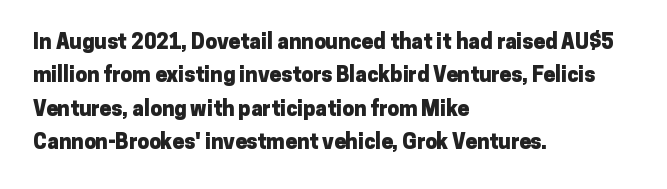
The lines sit at an ordinary, default distance from one another. Bare-footed words on every line. The rendering uses a bold face; every stroke is thick and dark. Posture: upright roman.
